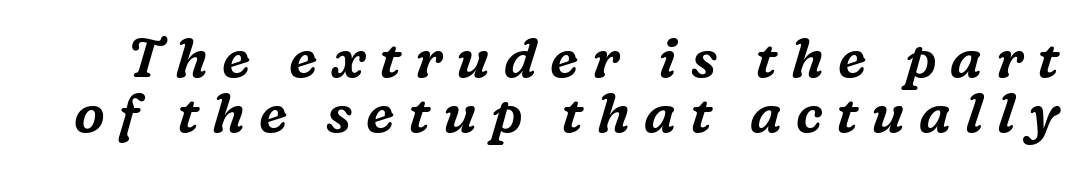
The image shows 55 px serif type, italic (leaning right); set tight line spacing (1.0x), unusually wide letter spacing (+0.25 em), not underlined; medium stroke contrast and a medium x-height.
